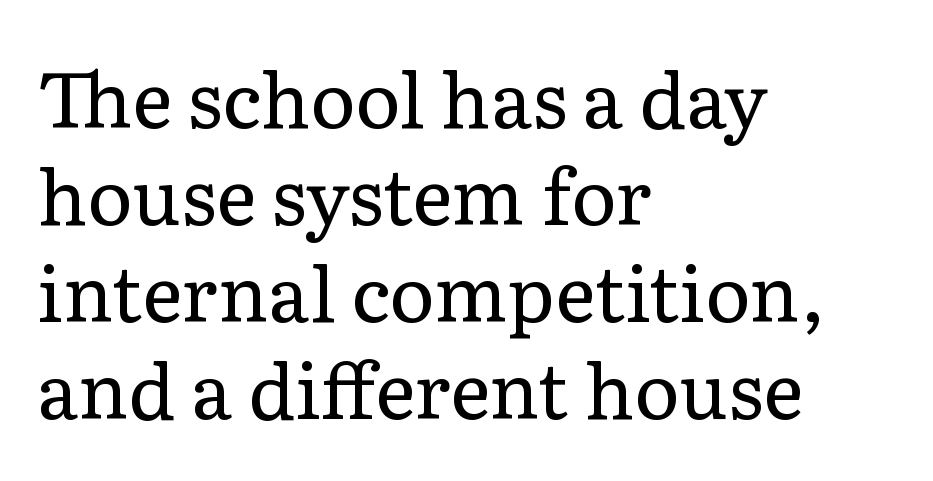
This is roman type, the default non-slanted kind. Beneath every word, the page is bare. Here the designer chose a conventional face with non-uniform glyph widths. Summary of weight: not heavy and not bold. The designer went with a serif here, giving each stem small feet. The lines in this sample share a left origin and differ only in where they stop.
